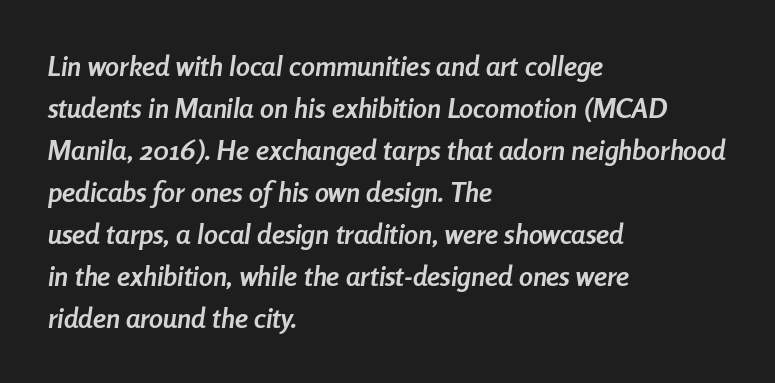
{"italic": "yes", "lean": "right", "slant_degrees": 8, "bold": "yes", "weight": "semibold", "width": "condensed", "stroke_contrast": "low", "x_height": "medium", "monospaced": "no", "underline": "no", "align": "left", "line_spacing": "normal", "line_spacing_ratio": 1.5, "letter_spacing": "normal", "letter_spacing_em": 0.0, "glyph_px": 28}
